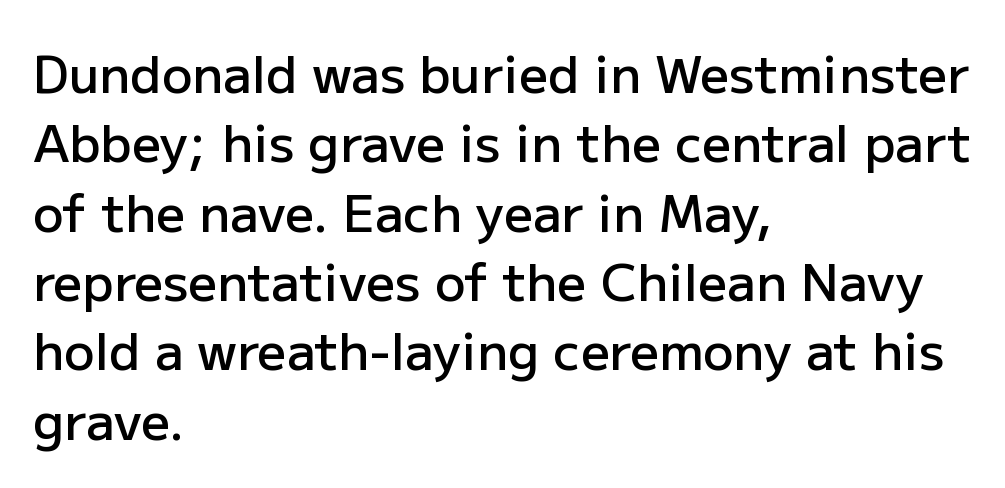
{"serif": "no", "italic": "no", "bold": "semi", "weight": "semibold", "width": "normal", "stroke_contrast": "low", "x_height": "medium", "monospaced": "no", "underline": "no", "align": "left", "line_spacing": "normal", "line_spacing_ratio": 1.36, "letter_spacing": "normal", "letter_spacing_em": 0.0, "glyph_px": 51}
